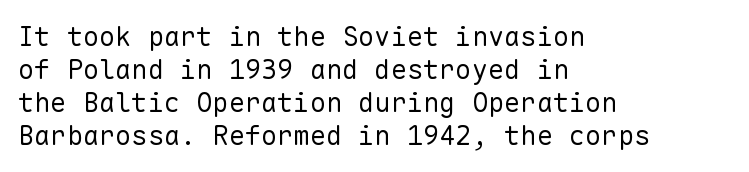
Q: Is the text bold? A: No.
Q: Is the text italic (slanted)? A: No, it is upright.
Q: Is the text underlined? A: No.
Q: How is the paragraph aligned? A: Left-aligned.
Q: Is the spacing between letters normal or unusually wide? A: Normal.
